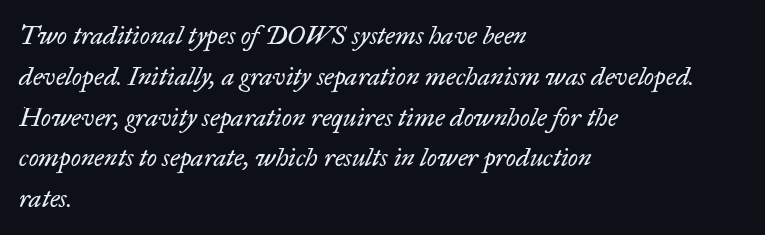
The image shows 26 px text type, italic (leaning right); set left-aligned, normal line spacing (1.57x), normal letter spacing, not underlined.
